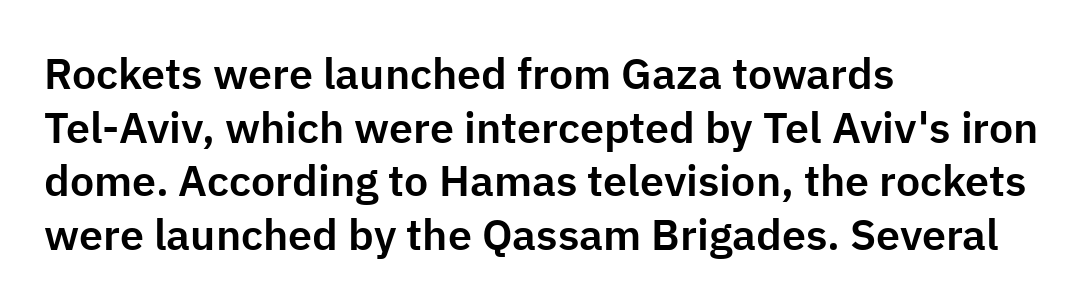
This block has exactly the height ordinary leading produces. Regarding serifs, this sample does without them. This is roman type, the default non-slanted kind. Only glyphs here, with clear space below each row.
